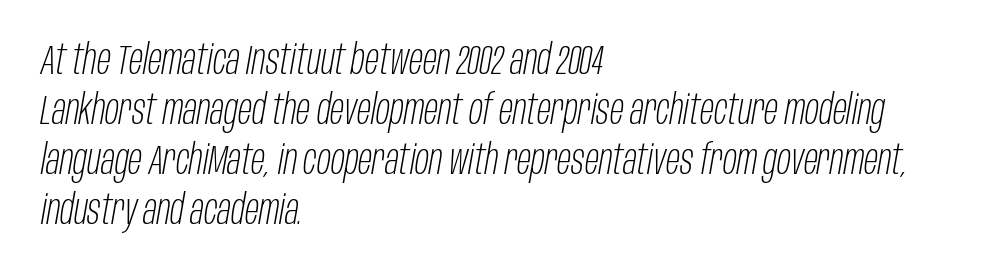
Q: Is the text bold? A: No.
Q: Is the text italic (slanted)? A: Yes, it leans right by about 10 degrees.
Q: Is the text underlined? A: No.
Q: How is the paragraph aligned? A: Left-aligned.
Q: Is the spacing between letters normal or unusually wide? A: Normal.
Q: Width (condensed, normal, or wide)? A: Condensed.
Q: Stroke contrast? A: Low.
Q: x-height? A: Large.
Q: Monospaced? A: No.
